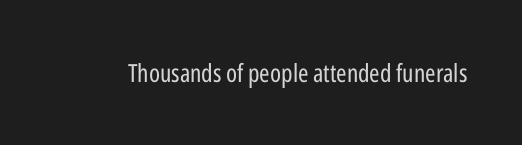
The rendering keeps characters at their native spacing. The font sits on the lighter half of the weight spectrum, regular included. Quick note: underline off. Is there any slant? The stems are plumb.
